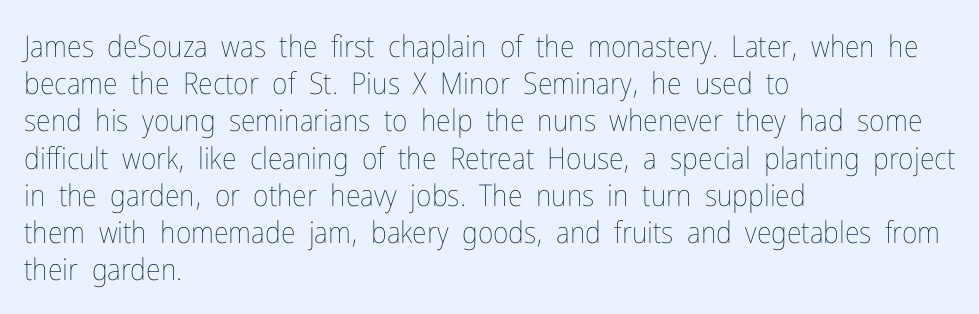
The image shows 30 px thin, condensed type, upright; set left-aligned, line spacing 1.24x, normal letter spacing, not underlined; low stroke contrast and a medium x-height.
